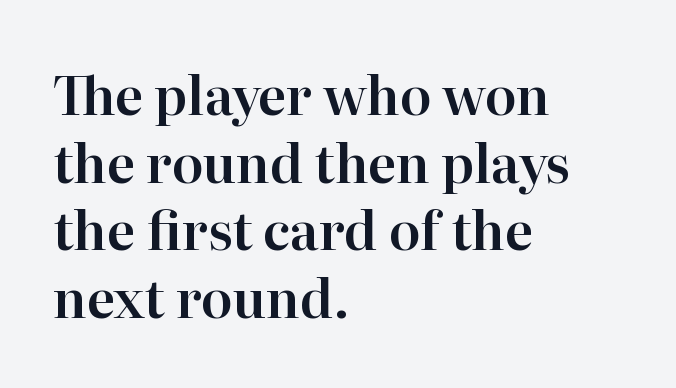
Q: Is the text italic (slanted)? A: No, it is upright.
Q: Is the typeface a serif or a sans-serif typeface? A: Serif.
Q: Is the text underlined? A: No.
Q: How is the paragraph aligned? A: Left-aligned.
Q: Is the spacing between letters normal or unusually wide? A: Normal.
Q: Is the spacing between lines tight, normal or loose? A: Normal.
Q: Width (condensed, normal, or wide)? A: Normal.
Q: Stroke contrast? A: High.
Q: x-height? A: Medium.
Q: Monospaced? A: No.
